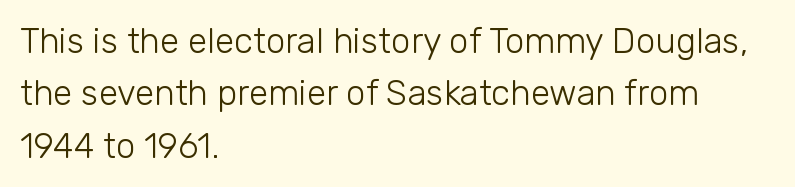
This reads as an unemphasized weight, regular at the heaviest. Do the letters lean? They stand straight. This rendering uses left alignment, leaving the right contour irregular. Caption: standard tracking, unaltered. The space between consecutive lines is moderate.
